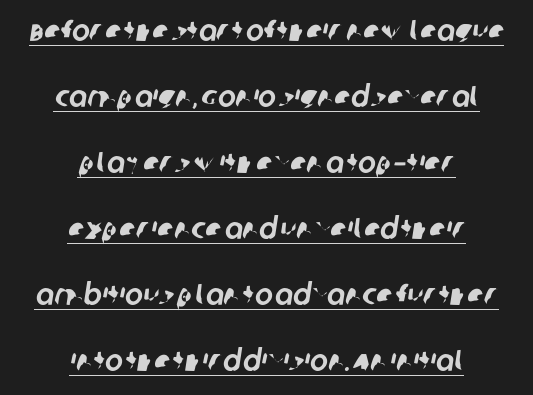
Q: Is the typeface a serif or a sans-serif typeface? A: Sans-serif.
Q: Is the text underlined? A: Yes.
Q: How is the paragraph aligned? A: Centered.
Q: Is the spacing between letters normal or unusually wide? A: Normal.
Q: Is the spacing between lines tight, normal or loose? A: Loose.
Q: Width (condensed, normal, or wide)? A: Normal.
Q: Stroke contrast? A: Low.
Q: x-height? A: Large.
Q: Monospaced? A: No.
